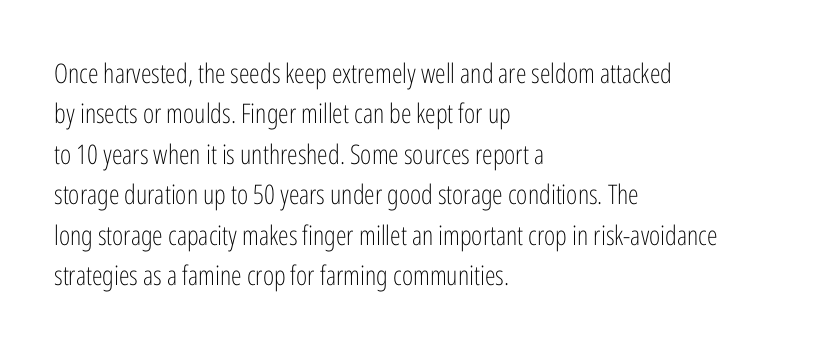
The image shows 27 px text type, upright; set left-aligned, normal line spacing (1.5x), normal letter spacing, not underlined.
